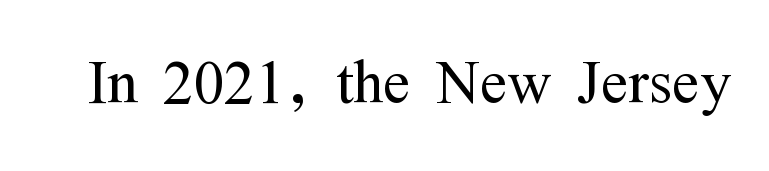
Summary of weight: not heavy and not bold. Posture: upright roman. Tracking here is standard; glyphs follow each other at the usual distance. Here the designer chose a conventional face with non-uniform glyph widths. A bare baseline throughout the passage.
